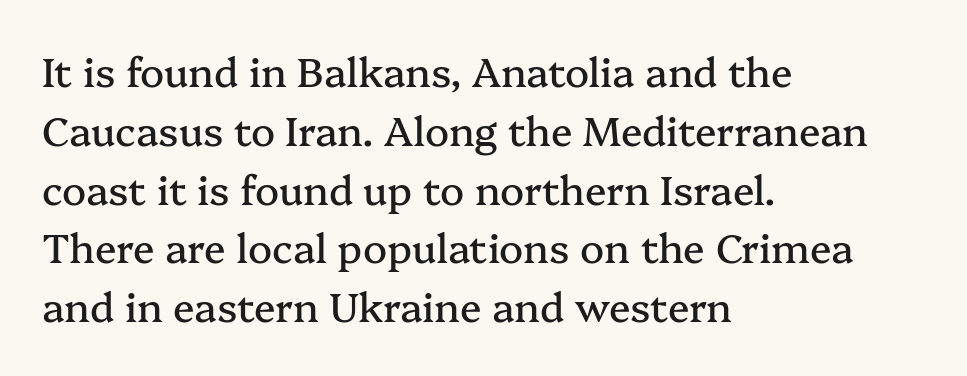
Q: Is the text italic (slanted)? A: No, it is upright.
Q: Is the typeface a serif or a sans-serif typeface? A: Serif.
Q: Is the text underlined? A: No.
Q: How is the paragraph aligned? A: Left-aligned.
Q: Is the spacing between letters normal or unusually wide? A: Normal.
Q: Is the spacing between lines tight, normal or loose? A: Normal.
Q: Width (condensed, normal, or wide)? A: Normal.
Q: Stroke contrast? A: Medium.
Q: x-height? A: Medium.
Q: Monospaced? A: No.
